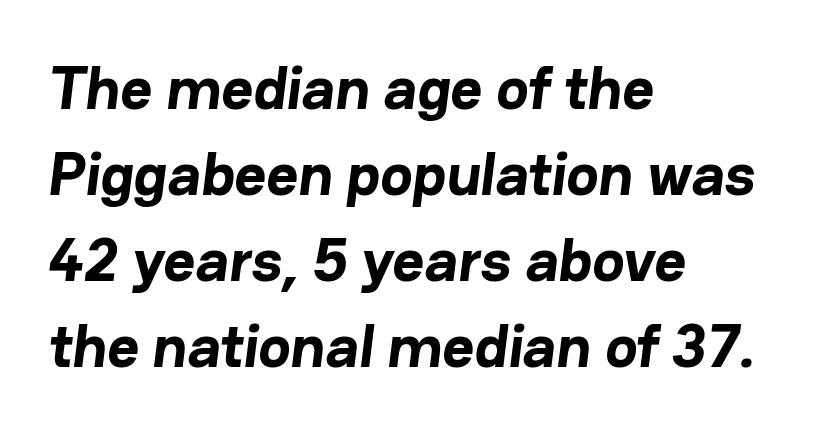
{"serif": "no", "bold": "yes", "weight": "bold", "width": "normal", "stroke_contrast": "low", "x_height": "medium", "monospaced": "no", "underline": "no", "align": "left", "line_spacing": "normal", "line_spacing_ratio": 1.41, "letter_spacing": "normal", "letter_spacing_em": 0.0, "glyph_px": 61}
